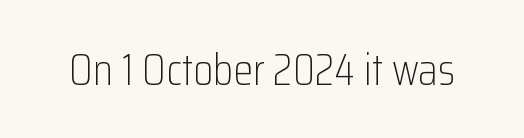
{"serif": "no", "italic": "no", "bold": "no", "weight": "light", "width": "condensed", "stroke_contrast": "low", "x_height": "medium", "monospaced": "no", "underline": "no", "letter_spacing": "normal", "letter_spacing_em": 0.0, "glyph_px": 45}
